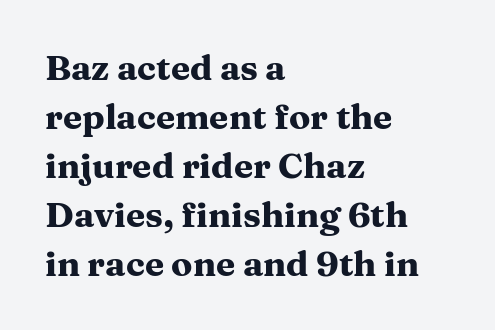
Words appear dense and cohesive because spacing is normal. Compared with typical paragraphs, the rows here are spaced about the same. Do the characters align in a grid? No, the font is proportional. One-word summary of the alignment: left. Descenders hang freely into open space. Set as a true bold cut, around the 700 mark.
